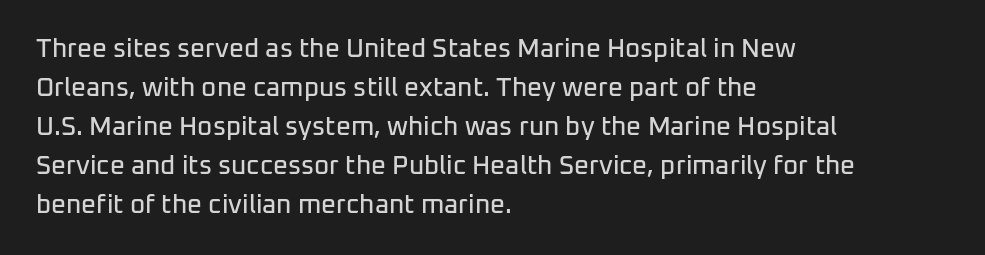
The image shows 26 px text type, upright; set left-aligned, normal line spacing (1.5x), normal letter spacing, not underlined.
